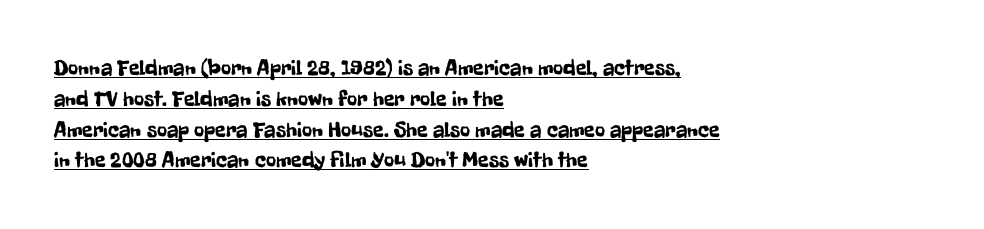
Where is the straight margin? On the left. Short note: letters normally spaced. A typesetter would call this leading conventional body-copy spacing. The glyphs are accompanied by a horizontal stroke just below them. Posture: straight, roman, zero tilt.
